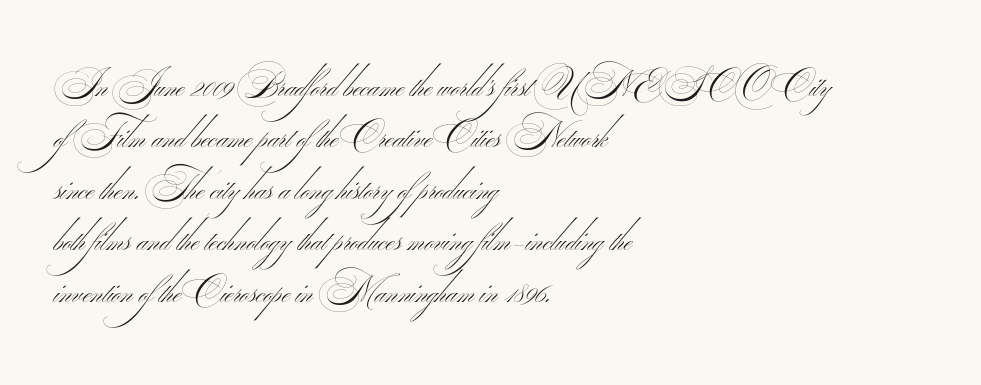
{"serif": "no", "bold": "no", "weight": "thin", "width": "wide", "stroke_contrast": "medium", "monospaced": "no", "underline": "no", "align": "left", "line_spacing": "normal", "line_spacing_ratio": 1.43, "letter_spacing": "normal", "letter_spacing_em": 0.0, "glyph_px": 36}
